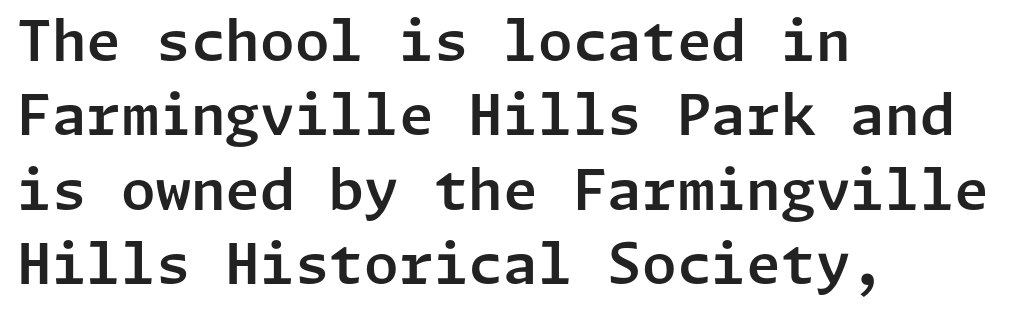
{"serif": "no", "italic": "no", "width": "normal", "stroke_contrast": "low", "x_height": "medium", "underline": "no", "align": "left", "line_spacing": "normal", "line_spacing_ratio": 1.33, "letter_spacing": "normal", "letter_spacing_em": 0.0, "glyph_px": 56}
